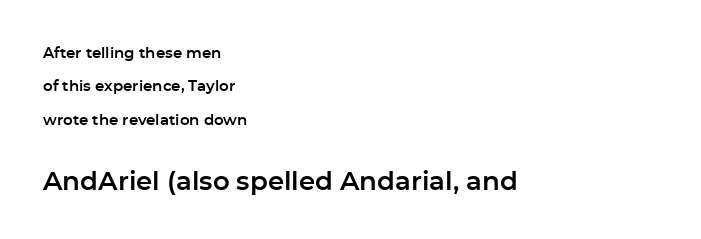
{"italic": "no", "underline": "no", "align": "left", "line_spacing": "loose", "line_spacing_ratio": 2.22, "letter_spacing": "normal", "letter_spacing_em": 0.0, "larger_block": "second", "size_ratio": 1.73, "glyph_px": 26}
